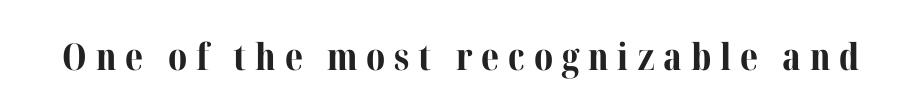
{"serif": "yes", "italic": "no", "bold": "yes", "weight": "bold", "width": "normal", "stroke_contrast": "medium", "x_height": "medium", "monospaced": "no", "underline": "no", "letter_spacing": "wide", "letter_spacing_em": 0.24, "glyph_px": 37}
